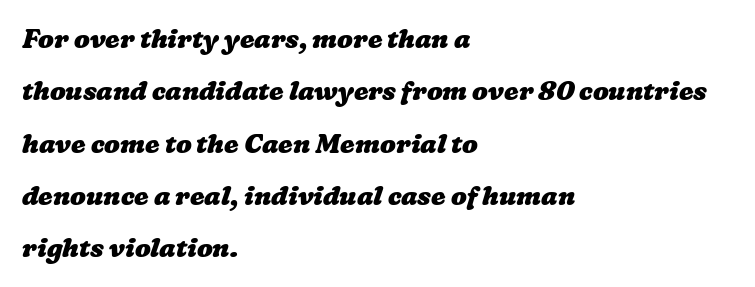
Any mark beneath the type? The region is blank. Widely set lines give the paragraph a tall, airy silhouette. A dark, heavy texture on the line: the type is bold. Alignment: flush left.
